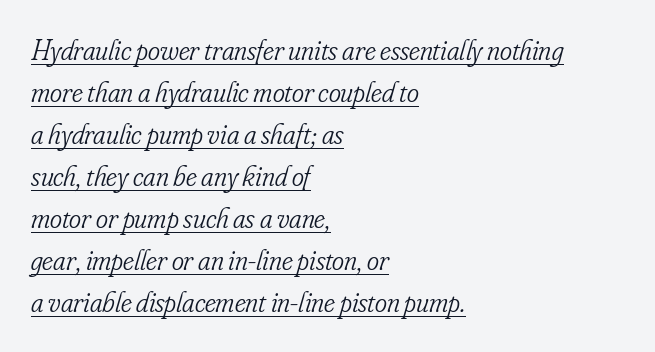
Q: Is the text bold? A: No.
Q: Is the text italic (slanted)? A: Yes, it leans right by about 16 degrees.
Q: Is the typeface a serif or a sans-serif typeface? A: Serif.
Q: Is the text underlined? A: Yes.
Q: How is the paragraph aligned? A: Left-aligned.
Q: Is the spacing between letters normal or unusually wide? A: Normal.
Q: Is the spacing between lines tight, normal or loose? A: Normal.
Q: Width (condensed, normal, or wide)? A: Condensed.
Q: Stroke contrast? A: Low.
Q: x-height? A: Small.
Q: Monospaced? A: No.
